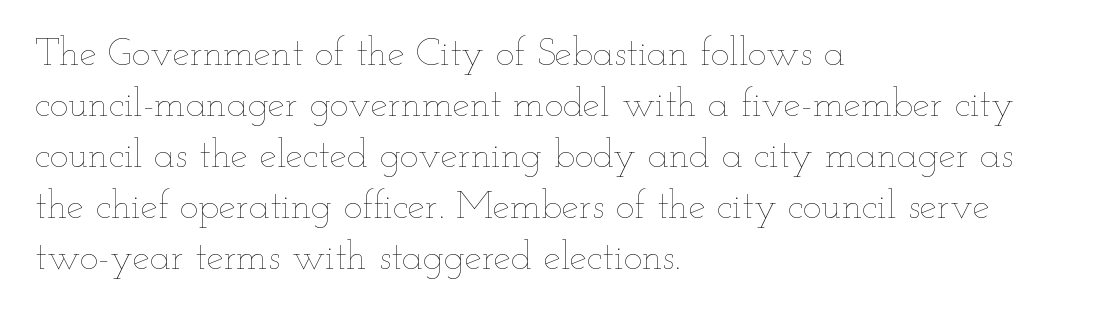
The image shows 39 px thin, wide type, upright; set left-aligned, normal line spacing (1.31x), normal letter spacing, not underlined; low stroke contrast and a small x-height.
